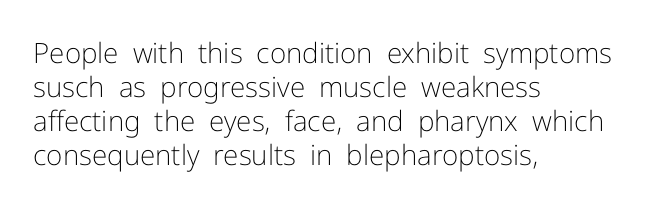
{"serif": "no", "italic": "no", "bold": "no", "weight": "light", "width": "normal", "stroke_contrast": "low", "x_height": "medium", "monospaced": "no", "underline": "no", "align": "left", "line_spacing_ratio": 1.21, "letter_spacing": "normal", "letter_spacing_em": 0.0, "glyph_px": 28}
